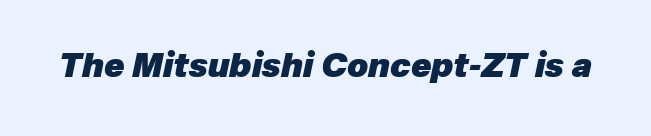
{"italic": "yes", "lean": "right", "slant_degrees": 12, "bold": "yes", "weight": "heavy", "width": "normal", "stroke_contrast": "low", "x_height": "medium", "monospaced": "no", "underline": "no", "letter_spacing": "normal", "letter_spacing_em": 0.0, "glyph_px": 33}
